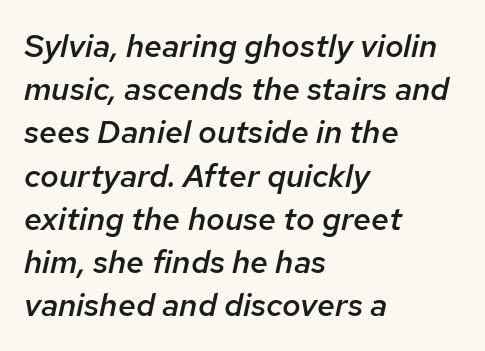
Q: Is the text bold? A: Semi-bold.
Q: Is the text italic (slanted)? A: Yes, it leans right by about 12 degrees.
Q: Is the text underlined? A: No.
Q: How is the paragraph aligned? A: Left-aligned.
Q: Is the spacing between letters normal or unusually wide? A: Normal.
Q: Is the spacing between lines tight, normal or loose? A: Normal.
Q: Width (condensed, normal, or wide)? A: Normal.
Q: Stroke contrast? A: Low.
Q: x-height? A: Medium.
Q: Monospaced? A: No.
